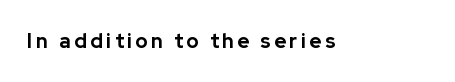
The type sits square on the baseline with zero lean. Lines of text with bare space underneath. Does the weight exceed regular? Yes, all the way to bold.
